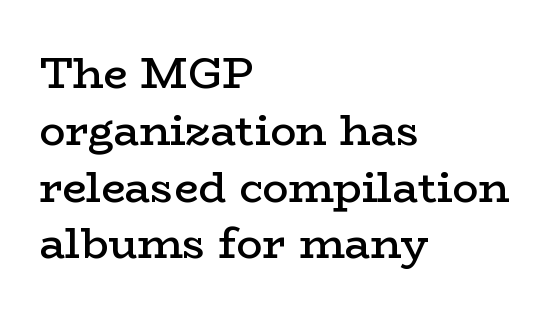
Designer's note — italics off, roman on. Teacher's note: observe the even left margin — that is flush-left alignment. The characters look somewhat weighty, a semibold short of true bold. Type without underlining. What kind of face is this? One with serifs. The letters sit at their default tracking, neither squeezed nor spread.
